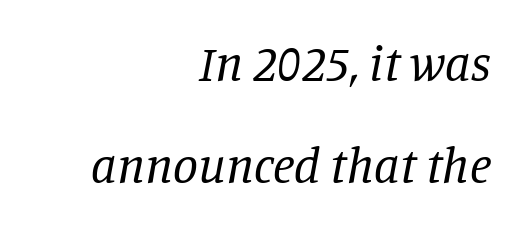
{"serif": "yes", "italic": "yes", "lean": "right", "slant_degrees": 11, "bold": "no", "weight": "regular", "width": "normal", "stroke_contrast": "low", "x_height": "large", "monospaced": "no", "underline": "no", "align": "right", "line_spacing": "loose", "line_spacing_ratio": 2.05, "letter_spacing": "normal", "letter_spacing_em": 0.0, "glyph_px": 50}
